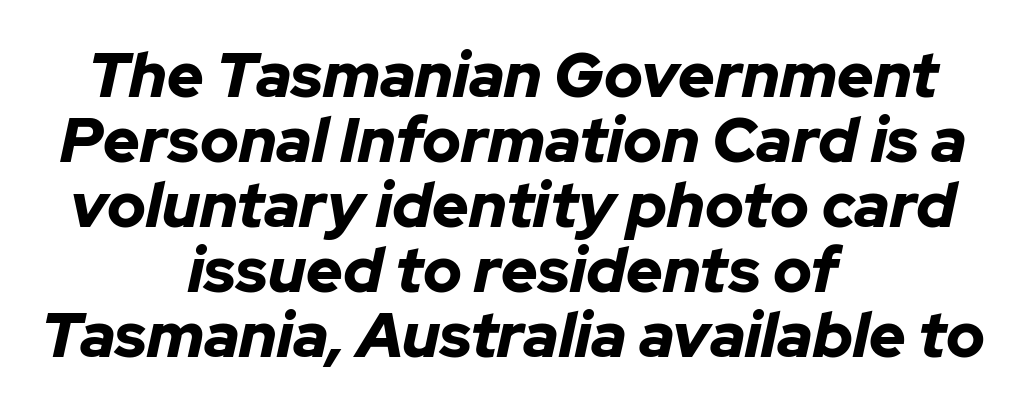
{"italic": "yes", "lean": "right", "slant_degrees": 12, "bold": "yes", "weight": "bold", "width": "normal", "stroke_contrast": "low", "x_height": "medium", "monospaced": "no", "underline": "no", "align": "center", "line_spacing": "tight", "line_spacing_ratio": 1.03, "letter_spacing": "normal", "letter_spacing_em": 0.0, "glyph_px": 63}
